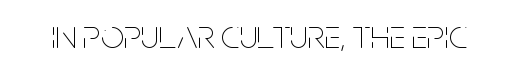
Each letter keeps its own natural width here, so spacing adapts to shape. The face looks like a standard text weight, possibly lighter. The letters stand straight up with perfectly vertical stems. What stands out about the letter spacing? Nothing — it is the standard amount. Anything drawn beneath the words? Only blank space.
